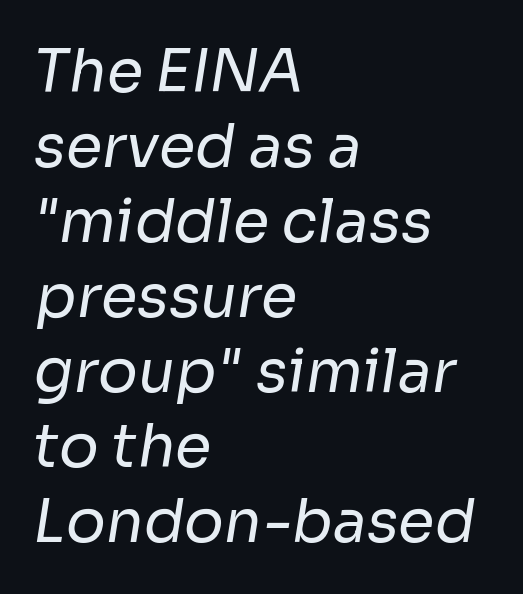
Spacing verdict: proportional, widths tailored to each character. Tracking here is standard; glyphs follow each other at the usual distance. Think standard paragraph weight, or any step lighter than that. Reading down the column, the eye jumps a familiar distance to each next line. This is sans-serif lettering, the kind often seen on screens and signage.
